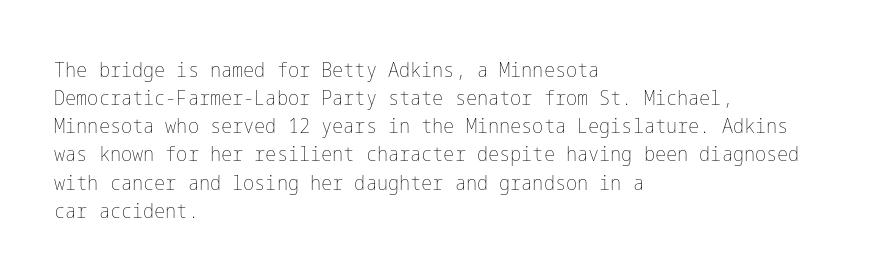
The image shows 21 px text type, upright; set left-aligned, normal line spacing (1.34x), normal letter spacing, not underlined.
